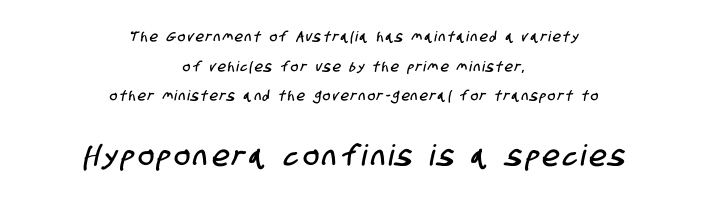
{"serif": "no", "width": "condensed", "stroke_contrast": "low", "x_height": "large", "monospaced": "no", "underline": "no", "align": "center", "line_spacing": "loose", "line_spacing_ratio": 2.11, "larger_block": "second", "size_ratio": 2.07, "glyph_px": 29}
